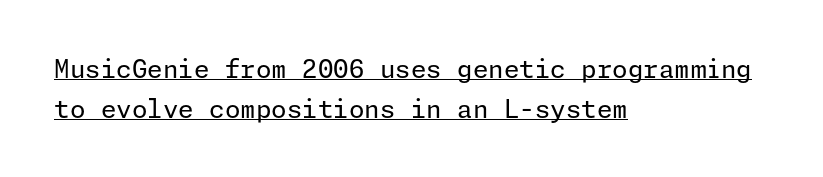
The rendering uses a moderate line-height, typical for paragraphs. What decoration does the sample have? An underline. Leftover space on each line is placed entirely after the last word. Posture: straight, roman, zero tilt. The tracking reads as untouched default to a designer's eye. Weight class: somewhere from thin through regular.
